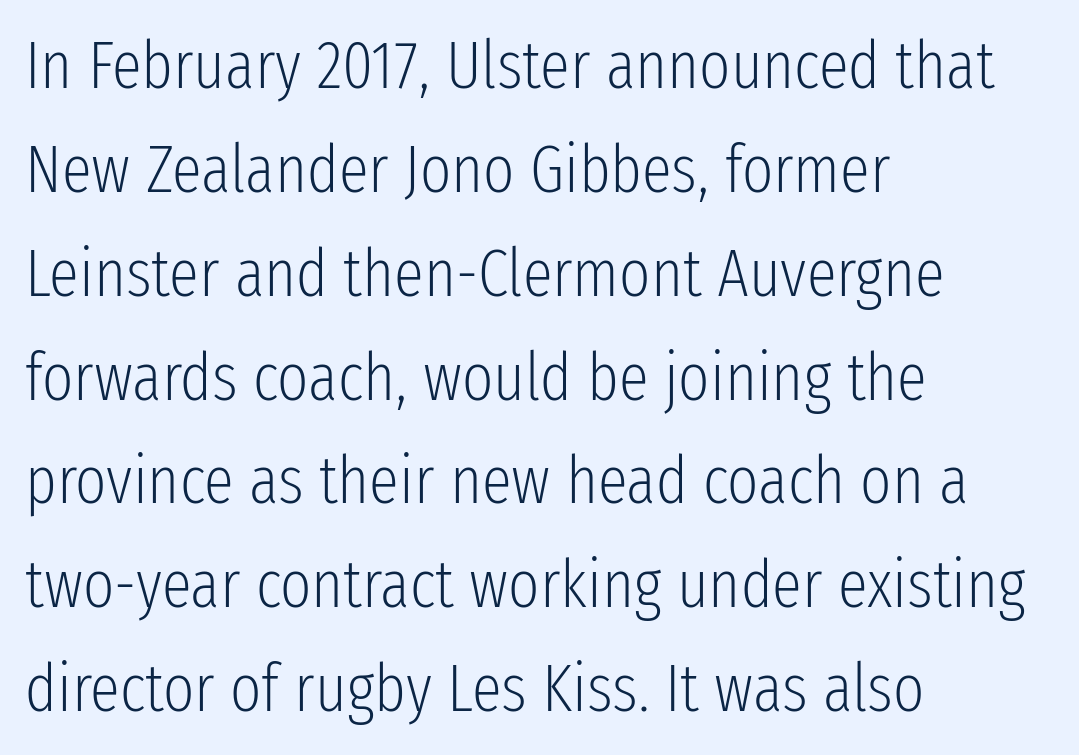
The image shows 67 px light, condensed sans-serif type, upright; set left-aligned, normal line spacing (1.55x), normal letter spacing, not underlined; low stroke contrast and a medium x-height.
